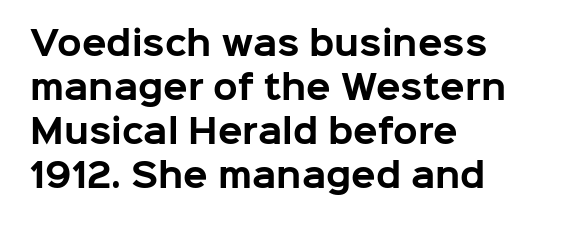
Q: Is the text bold? A: Yes.
Q: Is the text italic (slanted)? A: No, it is upright.
Q: Is the typeface a serif or a sans-serif typeface? A: Sans-serif.
Q: Is the text underlined? A: No.
Q: How is the paragraph aligned? A: Left-aligned.
Q: Is the spacing between letters normal or unusually wide? A: Normal.
Q: Is the spacing between lines tight, normal or loose? A: Normal.
Q: Width (condensed, normal, or wide)? A: Normal.
Q: Stroke contrast? A: Low.
Q: x-height? A: Medium.
Q: Monospaced? A: No.
